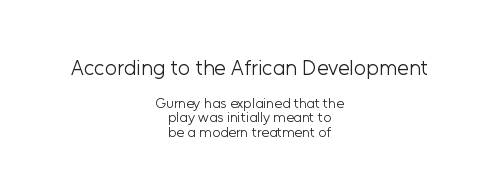
The image shows 21 px text type, upright; set centered, tight line spacing (1.04x), normal letter spacing, not underlined; the first (top) block is 1.5x larger.
